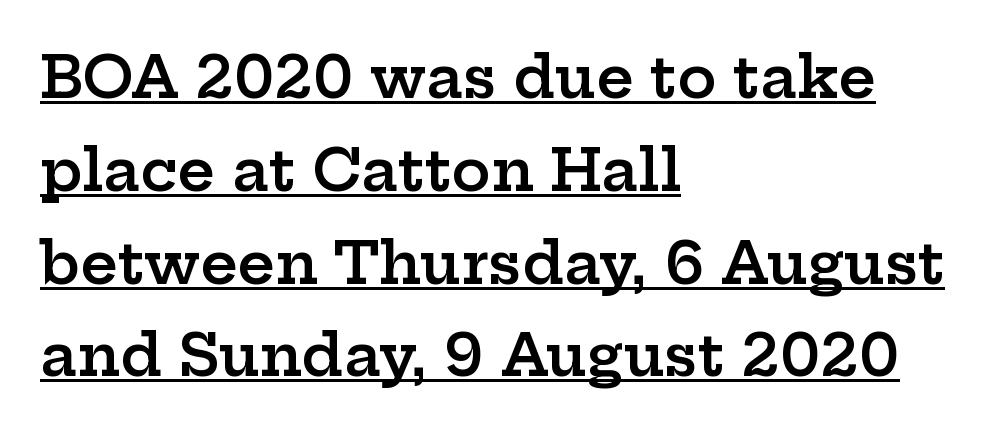
Regarding leading, the lines here are spaced in the standard way. Each line of the rendering has a horizontal stroke beneath the glyphs. I'd call this a serif setting — the letters wear small feet. The face used here is rendered with its standard letterfit. The typesetter chose a ragged-right arrangement here.
